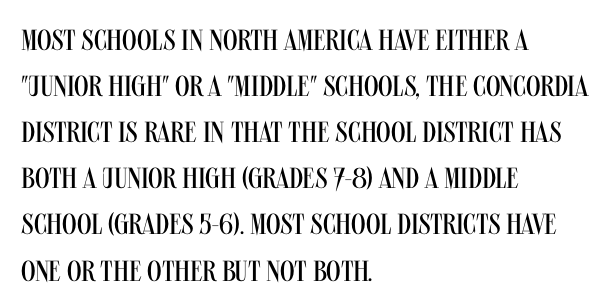
Q: Is the text bold? A: No.
Q: Is the text italic (slanted)? A: No, it is upright.
Q: Is the typeface a serif or a sans-serif typeface? A: Sans-serif.
Q: Is the text underlined? A: No.
Q: How is the paragraph aligned? A: Left-aligned.
Q: Is the spacing between letters normal or unusually wide? A: Normal.
Q: Is the spacing between lines tight, normal or loose? A: Normal.
Q: Width (condensed, normal, or wide)? A: Condensed.
Q: Stroke contrast? A: Medium.
Q: x-height? A: Large.
Q: Monospaced? A: No.
